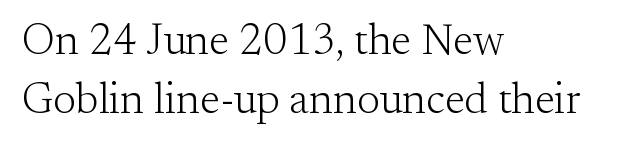
Compared with a typical body face, this is equally light or lighter still. The lines in this sample share a left origin and differ only in where they stop. Decoration check: the copy has no underline. Rows of type keep a routine distance in the vertical direction. Rendered with straight, roman letterforms.
